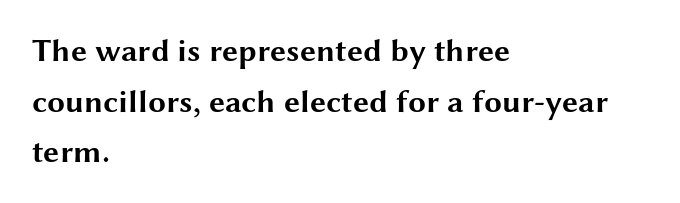
{"serif": "no", "italic": "no", "bold": "yes", "weight": "bold", "width": "wide", "stroke_contrast": "medium", "x_height": "medium", "monospaced": "no", "underline": "no", "align": "left", "line_spacing": "normal", "line_spacing_ratio": 1.58, "letter_spacing": "normal", "letter_spacing_em": 0.0, "glyph_px": 32}
